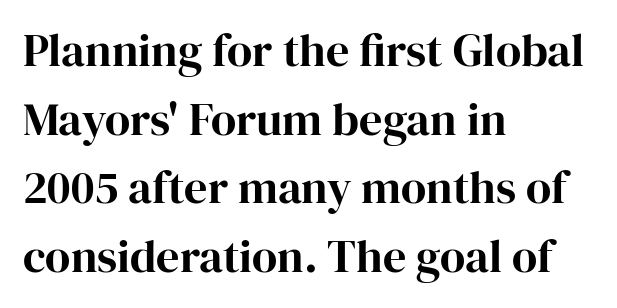
Q: Is the text italic (slanted)? A: No, it is upright.
Q: Is the typeface a serif or a sans-serif typeface? A: Serif.
Q: Is the text underlined? A: No.
Q: How is the paragraph aligned? A: Left-aligned.
Q: Is the spacing between letters normal or unusually wide? A: Normal.
Q: Is the spacing between lines tight, normal or loose? A: Normal.
Q: Width (condensed, normal, or wide)? A: Normal.
Q: Stroke contrast? A: High.
Q: x-height? A: Medium.
Q: Monospaced? A: No.
